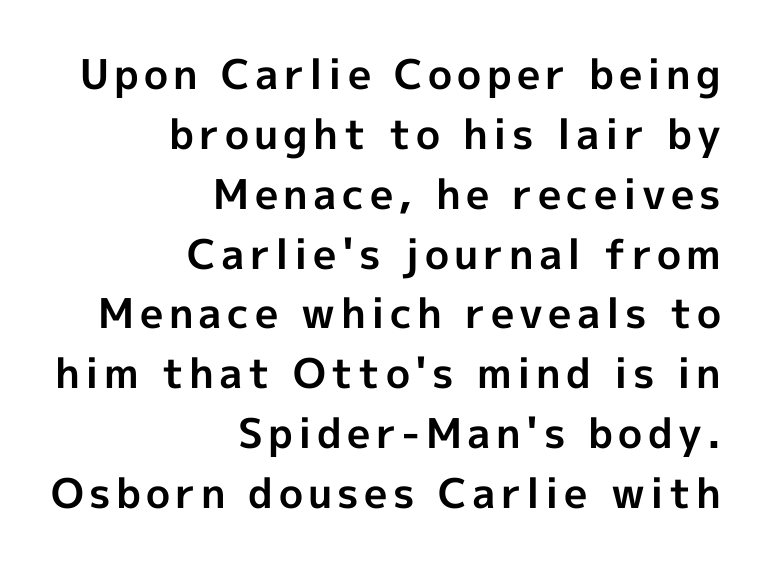
Proportional: the letters do not fall into vertical columns. What kind of face is this? One without serifs — a sans. It's the straight-up-and-down kind of type. This rendering uses right alignment, leaving the left contour irregular. Compared with typical paragraphs, the rows here are spaced about the same.
